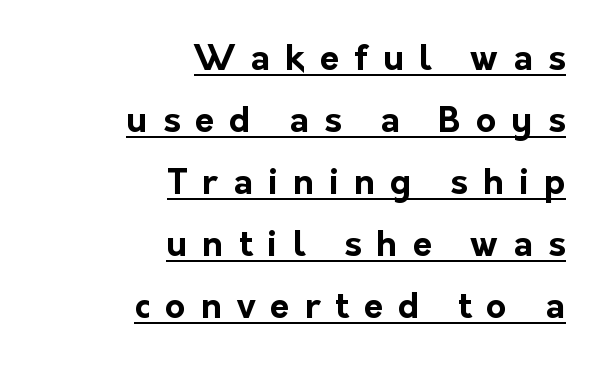
Tall strokes in this sample are plumb rather than angled. Each letter keeps its own natural width here, so spacing adapts to shape. The rendering shows plain stroke endings on the letterforms — a sans-serif design. Bold? Absolutely — the strokes are thick and heavy.
